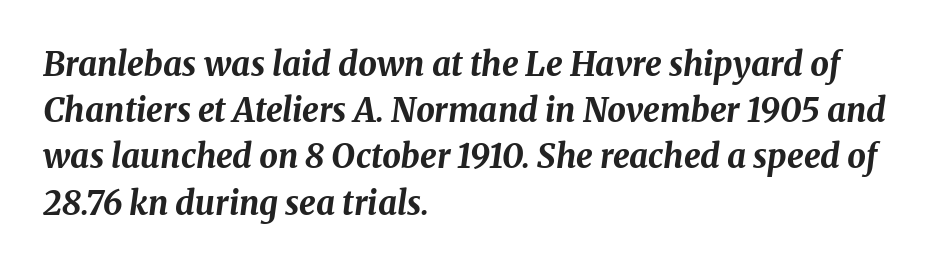
{"italic": "yes", "lean": "right", "slant_degrees": 8, "bold": "yes", "weight": "bold", "width": "normal", "stroke_contrast": "medium", "x_height": "medium", "monospaced": "no", "underline": "no", "align": "left", "line_spacing": "normal", "line_spacing_ratio": 1.4, "letter_spacing": "normal", "letter_spacing_em": 0.0, "glyph_px": 33}
